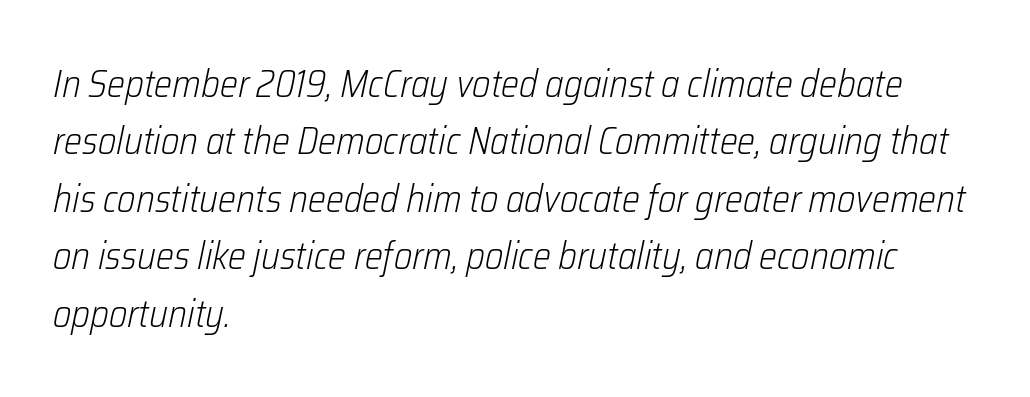
Character widths vary here, with narrow letters taking less room than wide ones. Characters follow at the spacing the type designer built in. Regular leading. Reading down the block, your eye returns to a fixed left position each line. Designer's note — italics engaged. The strokes carry an ordinary text weight at most.
